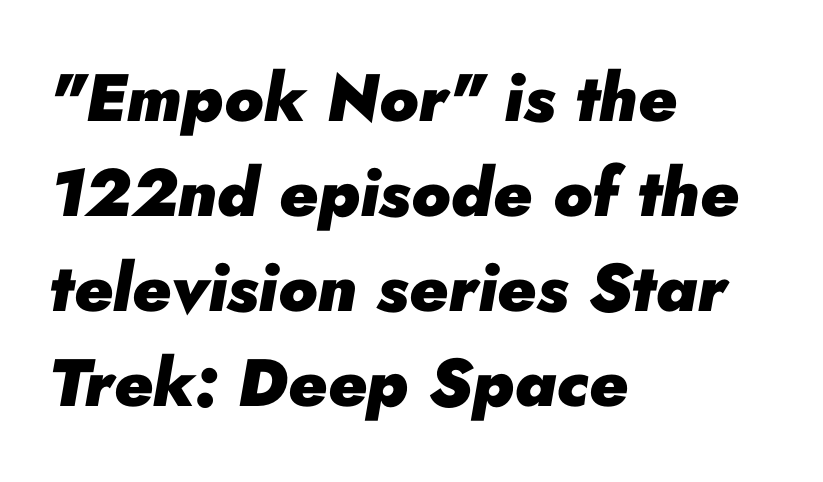
Looking at the ascenders, they clearly lean. The letters advance in unequal steps, a hallmark of proportional type. The lines sit at an ordinary, default distance from one another. Does the weight exceed regular? Yes, all the way to bold.
